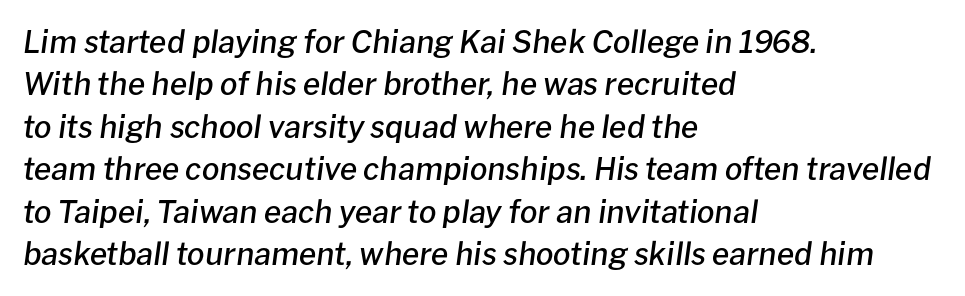
The image shows 31 px semibold type, italic (leaning right); set left-aligned, normal line spacing (1.37x), normal letter spacing, not underlined; low stroke contrast and a medium x-height.
